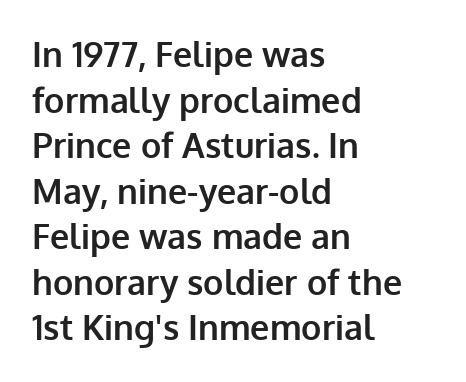
{"serif": "no", "italic": "no", "bold": "yes", "weight": "bold", "width": "normal", "stroke_contrast": "low", "x_height": "medium", "monospaced": "no", "underline": "no", "align": "left", "line_spacing": "normal", "line_spacing_ratio": 1.34, "letter_spacing": "normal", "letter_spacing_em": 0.0, "glyph_px": 34}
